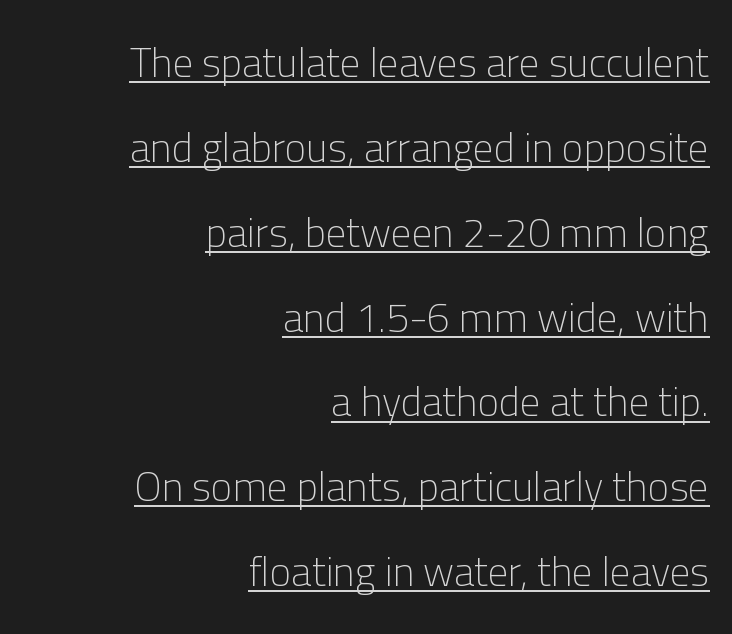
The image shows 41 px light sans-serif type, upright; set right-aligned, loose line spacing (2.07x), normal letter spacing, underlined; low stroke contrast and a medium x-height.
